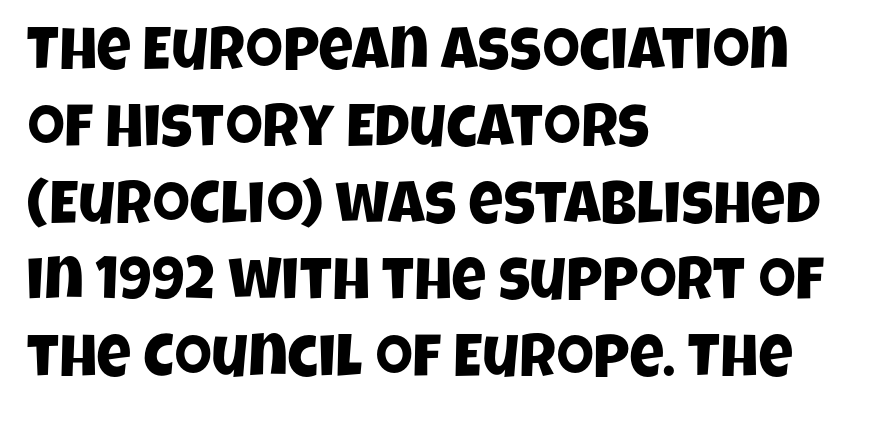
A bare baseline throughout the passage. The rendering uses natural spacing where letterforms have individual widths. How are the letters spaced? Ordinarily, with no added tracking. Each line starts at the same left margin while the right side varies. Serif or sans? Sans — the stroke terminals are bare.
